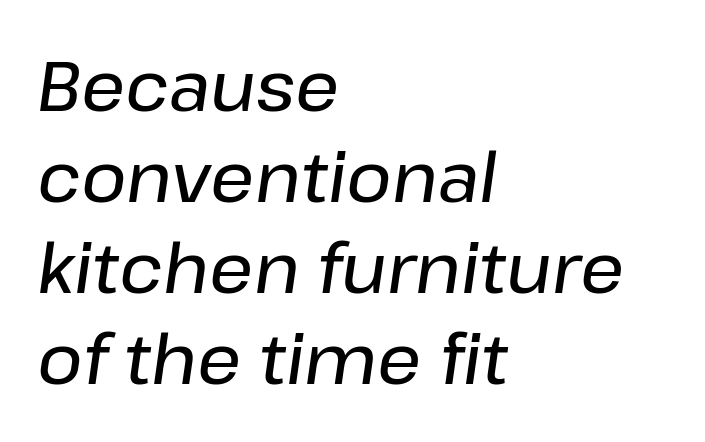
The image shows 69 px text type, italic (leaning right); set left-aligned, normal line spacing (1.32x), normal letter spacing, not underlined; low stroke contrast and a medium x-height.
